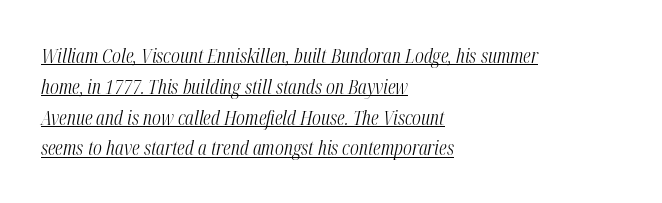
{"italic": "yes", "lean": "right", "slant_degrees": 12, "bold": "no", "underline": "yes", "align": "left", "line_spacing": "normal", "line_spacing_ratio": 1.54, "letter_spacing": "normal", "letter_spacing_em": 0.0, "glyph_px": 20}
